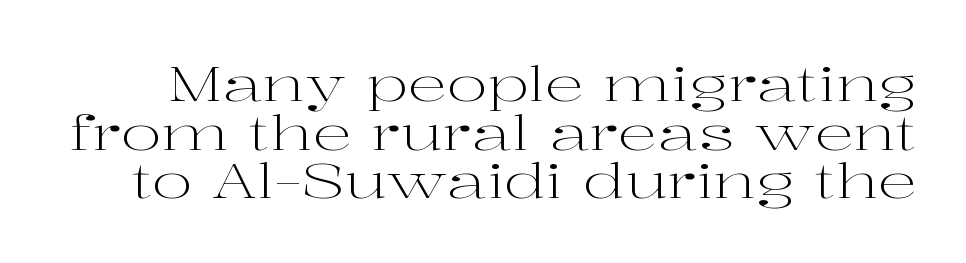
The gaps between neighbouring characters are ordinary and unremarkable. The gap between lines stays unmarked. Typographically, this falls in the serif category. Here the designer chose a conventional face with non-uniform glyph widths.
